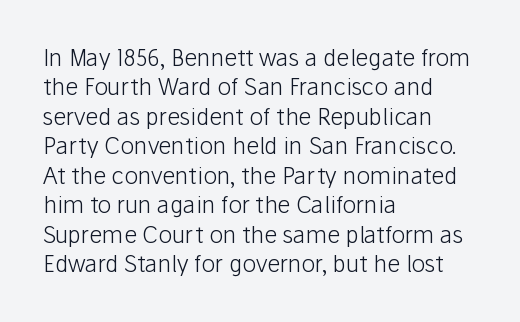
{"italic": "no", "bold": "no", "underline": "no", "align": "left", "line_spacing": "normal", "line_spacing_ratio": 1.28, "letter_spacing": "normal", "letter_spacing_em": 0.0, "glyph_px": 23}
